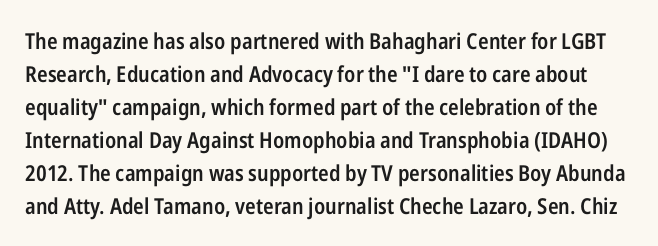
Words appear dense and cohesive because spacing is normal. The line-height multiplier appears to be the usual default. The zone under the glyphs is completely vacant. A fair bit of extra ink — the face is semibold, not bold. These lines were composed using upright roman letters.
